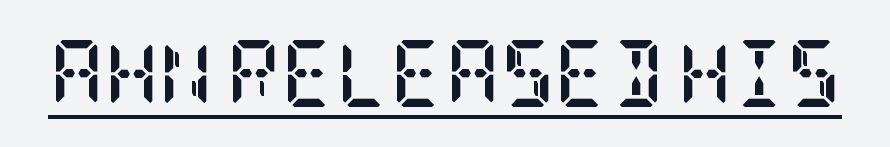
{"serif": "yes", "italic": "no", "bold": "yes", "weight": "semibold", "width": "condensed", "stroke_contrast": "low", "x_height": "large", "underline": "yes", "letter_spacing": "normal", "letter_spacing_em": 0.0, "glyph_px": 67}
